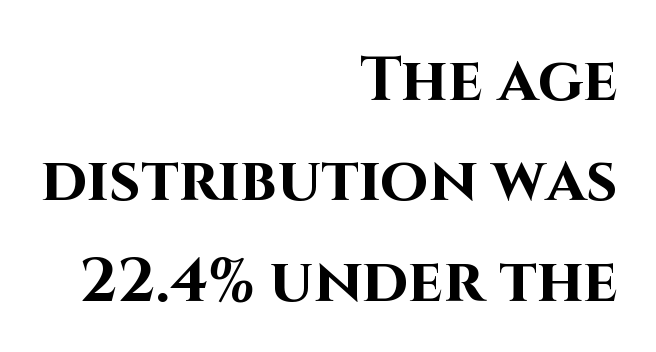
{"serif": "no", "italic": "no", "bold": "yes", "weight": "bold", "width": "normal", "stroke_contrast": "high", "x_height": "large", "monospaced": "no", "underline": "no", "align": "right", "line_spacing": "normal", "line_spacing_ratio": 1.62, "letter_spacing": "normal", "letter_spacing_em": 0.0, "glyph_px": 62}
